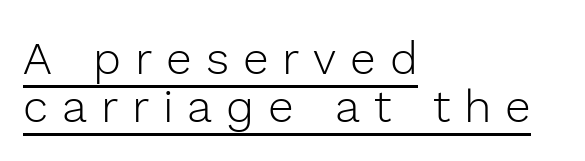
The image shows 46 px light sans-serif type, upright; set left-aligned, tight line spacing (1.04x), unusually wide letter spacing (+0.3 em), underlined; a medium x-height.
